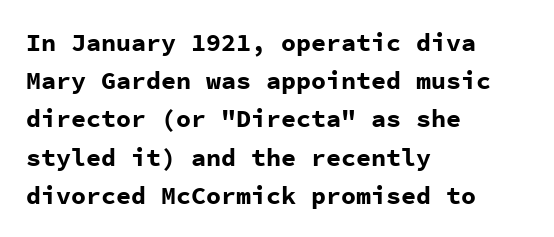
Lines of text with bare space underneath. Quick note: interline space is typical. The line texture is even and compact thanks to regular tracking. The letters stand straight up with perfectly vertical stems. I'd describe the lettering as bold — thick and assertive.
